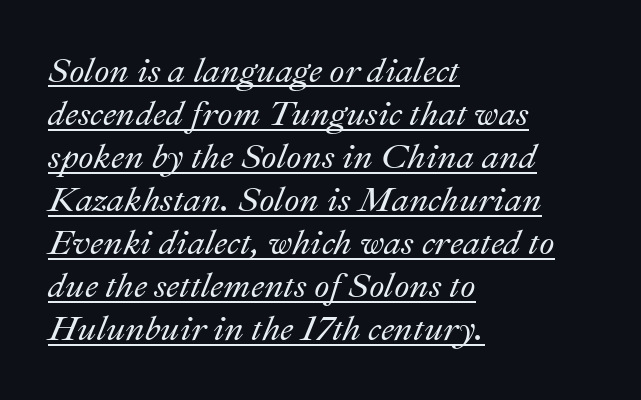
Looks like someone drew a line under every word here. Does the lettering tilt? It does — this is italic. The horizontal fit of the characters is conventional and even. The rendering anchors every line to the left-hand side. You could not count columns in this text — the font is proportionally spaced.
